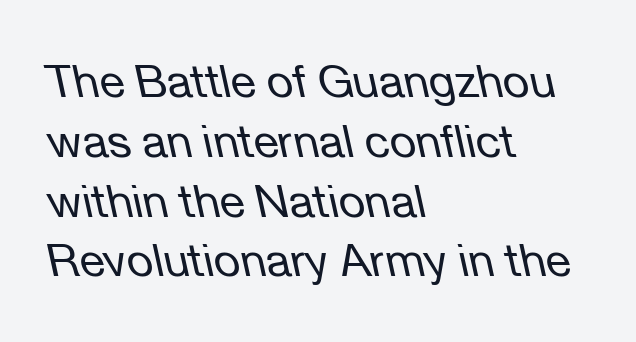
The image shows 46 px regular-weight type, italic (leaning left); set left-aligned, normal line spacing (1.3x), normal letter spacing, not underlined; low stroke contrast and a medium x-height.
